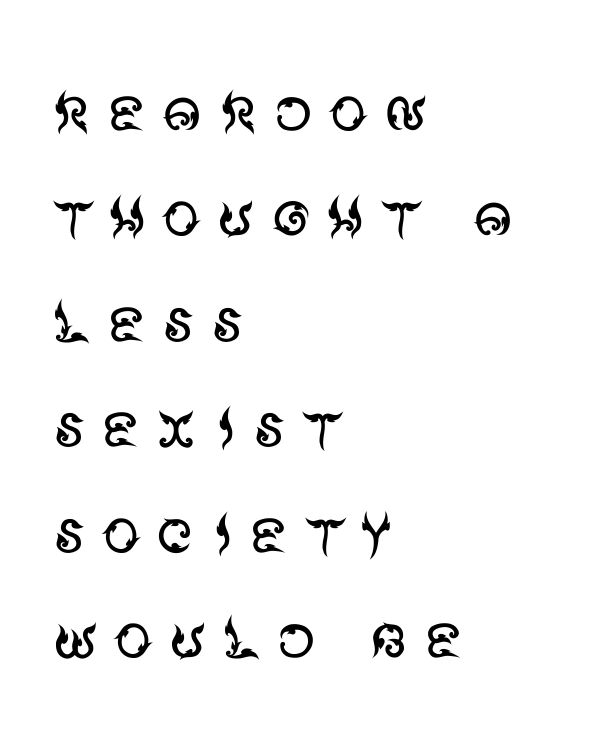
The image shows 77 px regular-weight sans-serif type, upright; set left-aligned, normal line spacing (1.37x), not underlined; medium stroke contrast and a large x-height.
